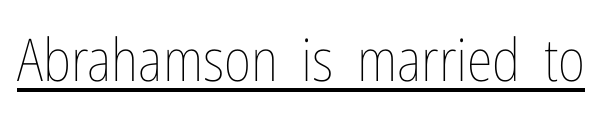
{"italic": "no", "bold": "no", "weight": "thin", "width": "condensed", "stroke_contrast": "low", "x_height": "medium", "monospaced": "no", "underline": "yes", "letter_spacing": "normal", "letter_spacing_em": 0.0, "glyph_px": 59}
